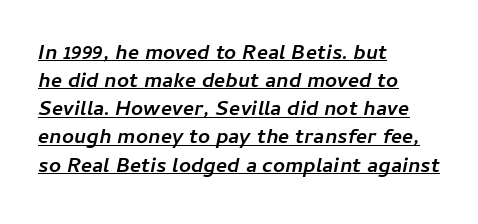
Q: Is the text bold? A: Yes.
Q: Is the text italic (slanted)? A: Yes, it leans right by about 11 degrees.
Q: Is the text underlined? A: Yes.
Q: How is the paragraph aligned? A: Left-aligned.
Q: Is the spacing between letters normal or unusually wide? A: Normal.
Q: Is the spacing between lines tight, normal or loose? A: Normal.
